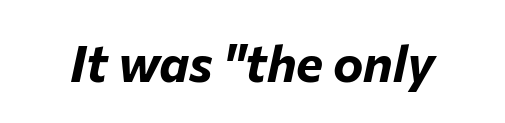
Q: Is the text bold? A: Yes.
Q: Is the text italic (slanted)? A: Yes, it leans right by about 12 degrees.
Q: Is the text underlined? A: No.
Q: Is the spacing between letters normal or unusually wide? A: Normal.
Q: Width (condensed, normal, or wide)? A: Normal.
Q: Stroke contrast? A: Low.
Q: x-height? A: Medium.
Q: Monospaced? A: No.
